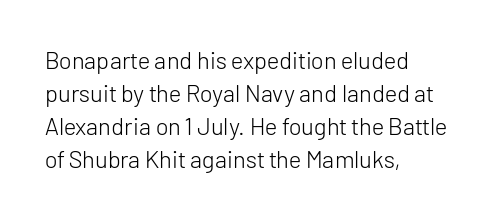
Q: Is the text bold? A: No.
Q: Is the text italic (slanted)? A: No, it is upright.
Q: Is the text underlined? A: No.
Q: How is the paragraph aligned? A: Left-aligned.
Q: Is the spacing between letters normal or unusually wide? A: Normal.
Q: Is the spacing between lines tight, normal or loose? A: Normal.
